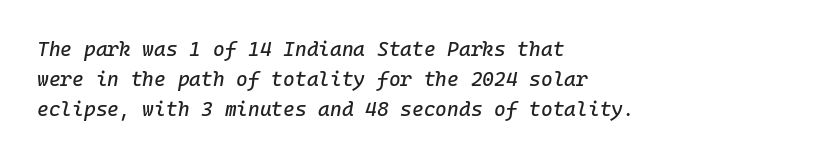
Short note: letters normally spaced. Compared with typical paragraphs, the rows here are spaced about the same. The ragged edge is on the right, which tells us the setting is flush left. The strip under each line holds only bare page.
